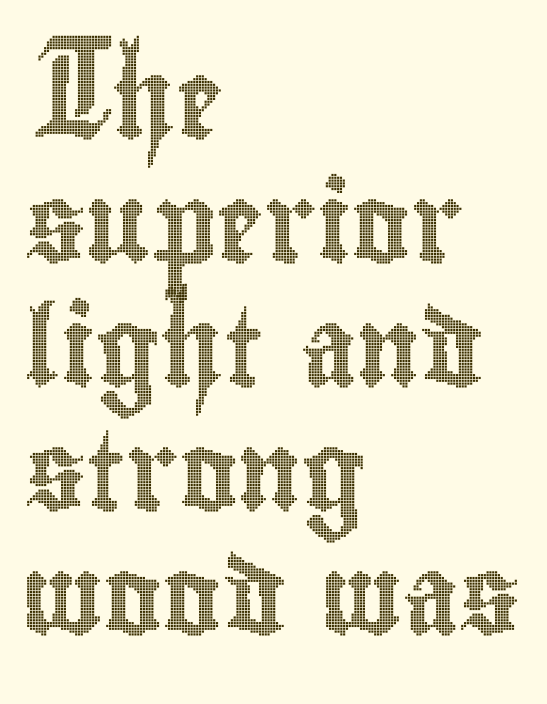
The zone under the glyphs is completely vacant. Characters remain perfectly vertical along every line. The gaps between neighbouring characters are ordinary and unremarkable. Each new line begins a customary step beneath the previous one. Varying glyph widths throughout — classic text-font behaviour.
